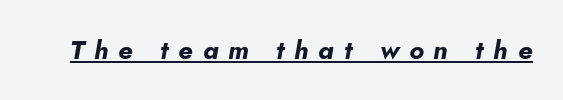
The image shows 26 px bold type, italic (leaning right); set unusually wide letter spacing (+0.38 em), underlined.
